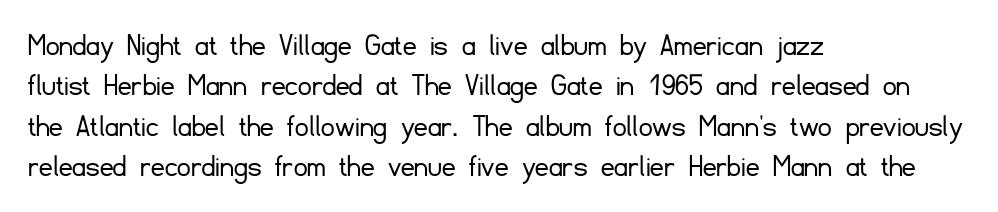
Q: Is the text bold? A: No.
Q: Is the text italic (slanted)? A: No, it is upright.
Q: Is the typeface a serif or a sans-serif typeface? A: Sans-serif.
Q: Is the text underlined? A: No.
Q: How is the paragraph aligned? A: Left-aligned.
Q: Is the spacing between letters normal or unusually wide? A: Normal.
Q: Width (condensed, normal, or wide)? A: Normal.
Q: Stroke contrast? A: Low.
Q: x-height? A: Small.
Q: Monospaced? A: No.
